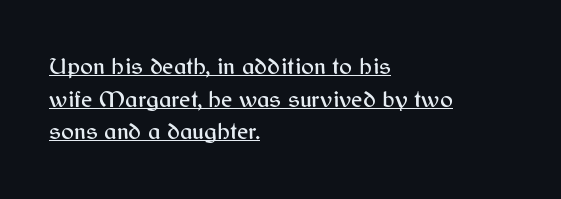
{"italic": "no", "underline": "yes", "align": "left", "line_spacing": "normal", "line_spacing_ratio": 1.36, "letter_spacing": "normal", "letter_spacing_em": 0.0, "glyph_px": 24}
